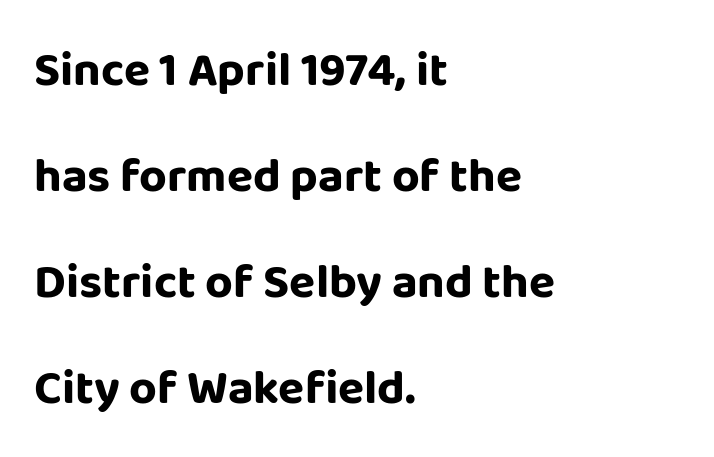
The image shows 48 px bold sans-serif type, upright; set left-aligned, loose line spacing (2.21x), normal letter spacing, not underlined; low stroke contrast and a large x-height.
